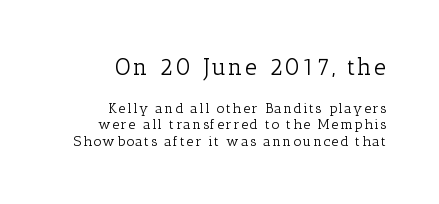
The lettering holds an erect, upright posture throughout. Descender tails drop into unmarked territory. This rendering uses right alignment, leaving the left contour irregular. If you squint, the top block still reads clearly — it's the larger of the two. The cut favours lightness, reaching ordinary text weight at its darkest.
